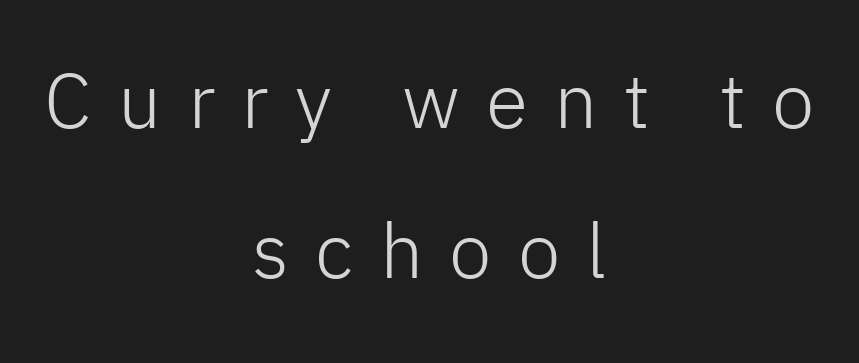
{"serif": "no", "italic": "no", "bold": "no", "weight": "light", "width": "normal", "stroke_contrast": "low", "x_height": "medium", "monospaced": "no", "underline": "no", "align": "center", "line_spacing": "loose", "line_spacing_ratio": 1.95, "letter_spacing": "wide", "letter_spacing_em": 0.34, "glyph_px": 77}
